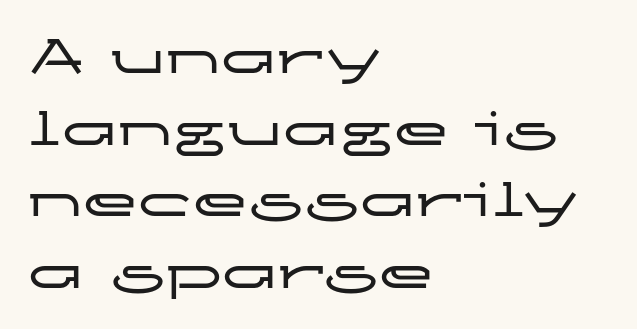
{"serif": "no", "italic": "no", "width": "wide", "stroke_contrast": "low", "x_height": "medium", "monospaced": "no", "underline": "no", "align": "left", "line_spacing": "normal", "line_spacing_ratio": 1.28, "letter_spacing": "normal", "letter_spacing_em": 0.0, "glyph_px": 56}
